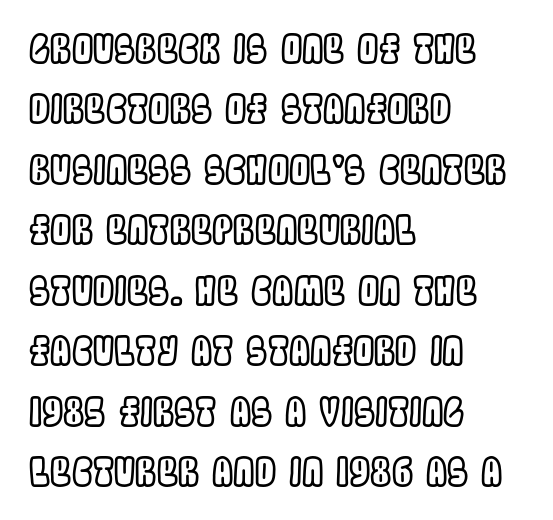
Left-aligned paragraph, ragged on the right. It's the straight-up-and-down kind of type. Reading down the column, the eye jumps a familiar distance to each next line. Think of a printed novel: that variable character pitch is what you see here. Underline: absent. The rendering keeps characters at their native spacing.
